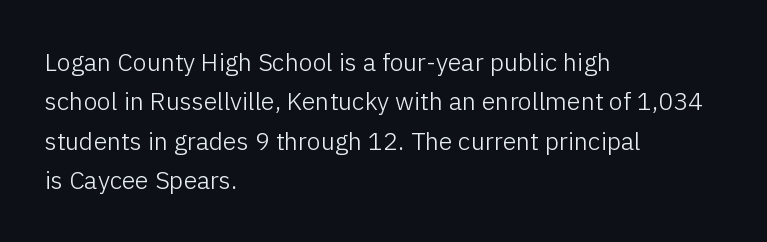
This block has exactly the height ordinary leading produces. Heft: none added — not bold. The face used here is rendered with its standard letterfit. Horizontally, the lines are justified to the leading edge only.
